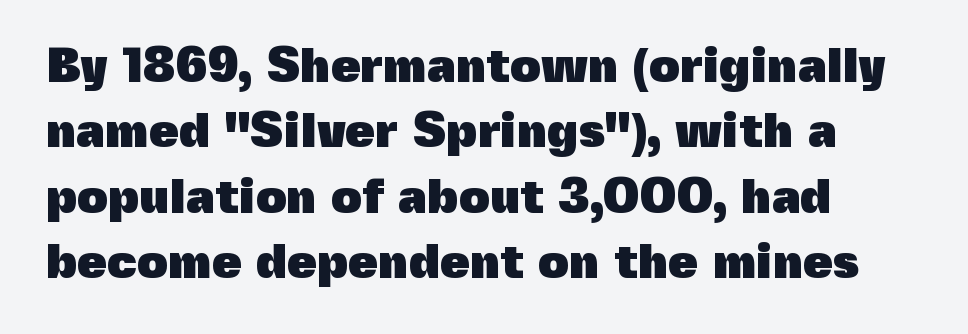
Reading down the column, the eye jumps a familiar distance to each next line. It's the straight-up-and-down kind of type. This rendering features lettering with no underline. Is this a sans? Yes — the strokes have no serifs. Notice how the passage keeps a crisp vertical edge on the left only.
